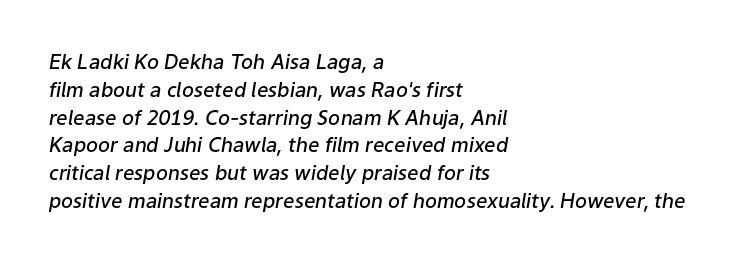
{"italic": "yes", "lean": "right", "slant_degrees": 9, "bold": "semi", "underline": "no", "align": "left", "line_spacing": "normal", "line_spacing_ratio": 1.39, "letter_spacing": "normal", "letter_spacing_em": 0.0, "glyph_px": 20}
